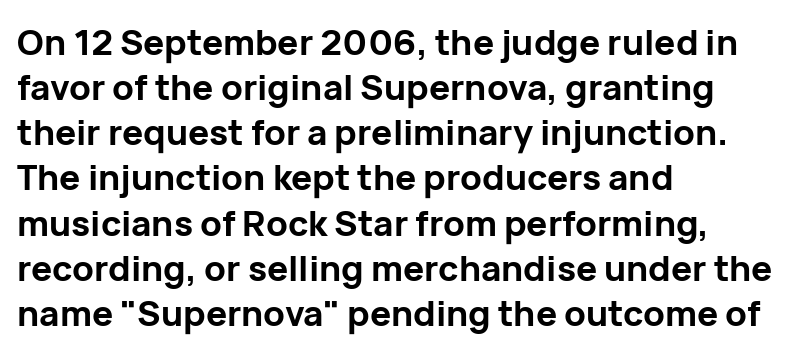
If you drew a ruler down the left edge, every line would touch it. You'd pick this weight for a headline — it's a proper bold. Letters rest on an invisible, unmarked baseline. The type family on display is of the sans-serif kind. The lettering holds an erect, upright posture throughout.
